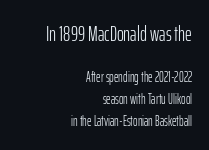
{"italic": "no", "bold": "no", "underline": "no", "align": "right", "line_spacing": "normal", "line_spacing_ratio": 1.55, "letter_spacing": "normal", "letter_spacing_em": 0.0, "larger_block": "first", "size_ratio": 1.5, "glyph_px": 21}
